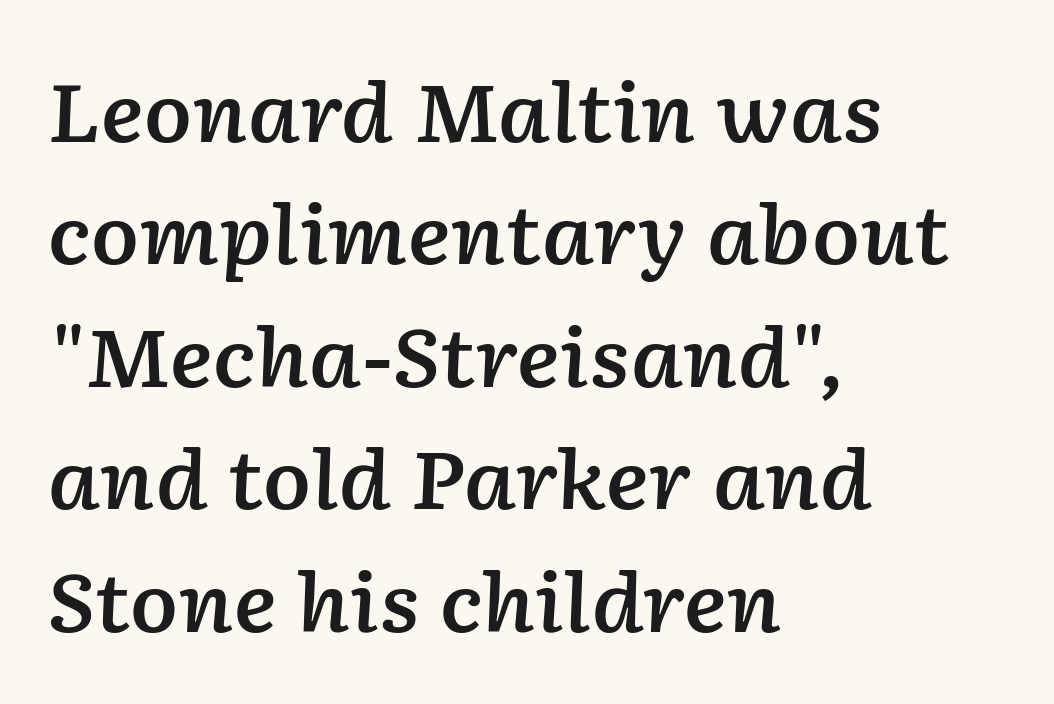
Q: Is the text bold? A: Semi-bold.
Q: Is the text italic (slanted)? A: Yes, it leans right by about 2 degrees.
Q: Is the text underlined? A: No.
Q: How is the paragraph aligned? A: Left-aligned.
Q: Is the spacing between letters normal or unusually wide? A: Normal.
Q: Is the spacing between lines tight, normal or loose? A: Normal.
Q: Width (condensed, normal, or wide)? A: Normal.
Q: Stroke contrast? A: Low.
Q: x-height? A: Medium.
Q: Monospaced? A: No.
